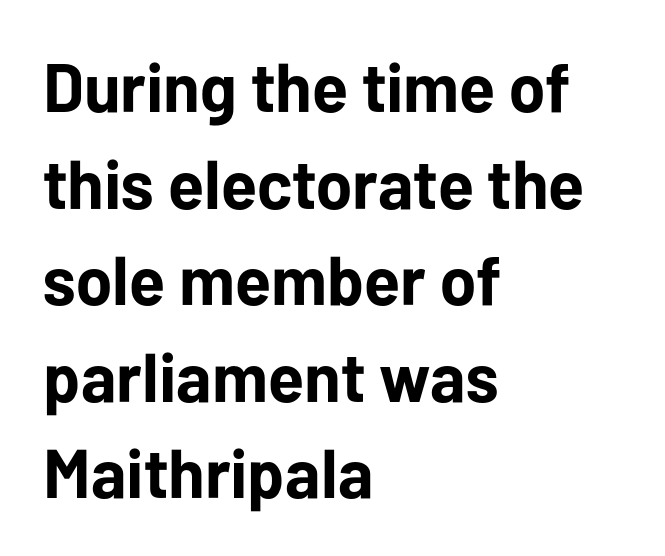
Students, this is bold: see how much ink each stroke carries. Each letter's strokes conclude bluntly, with no projecting serifs. The block of text has a typical density, with ordinary space between rows. Does the lettering tilt? It doesn't — this is upright. The zone under the glyphs is completely vacant.
